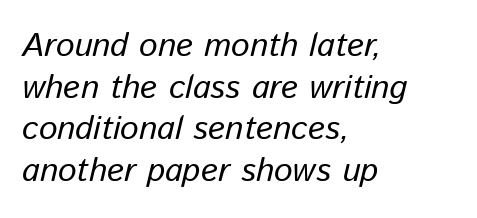
These lines stack with their left ends in a neat column. The rendering uses a moderate line-height, typical for paragraphs. Vertical stems look standard width or narrower in stroke. The letters advance in unequal steps, a hallmark of proportional type.
